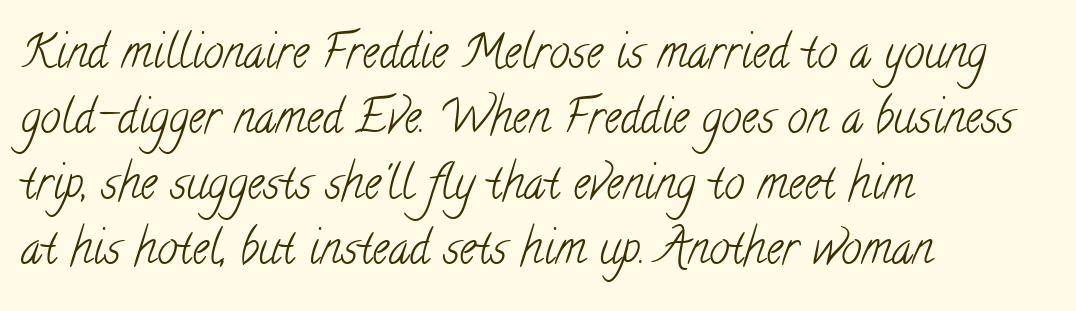
The image shows 46 px light, condensed type; set left-aligned, normal line spacing (1.42x), normal letter spacing, not underlined; low stroke contrast and a small x-height.
